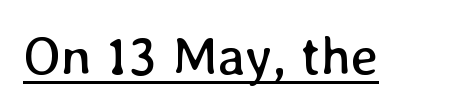
The image shows 54 px regular-weight type, upright; set normal letter spacing, underlined; low stroke contrast and a medium x-height.
